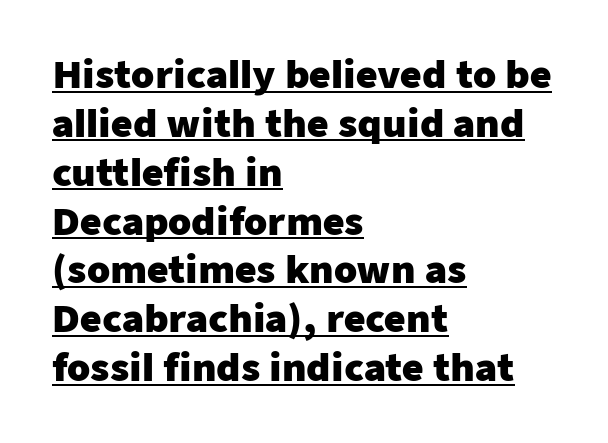
{"serif": "no", "italic": "no", "bold": "yes", "weight": "heavy", "width": "normal", "stroke_contrast": "low", "x_height": "medium", "monospaced": "no", "underline": "yes", "align": "left", "line_spacing": "normal", "line_spacing_ratio": 1.32, "letter_spacing": "normal", "letter_spacing_em": 0.0, "glyph_px": 37}
